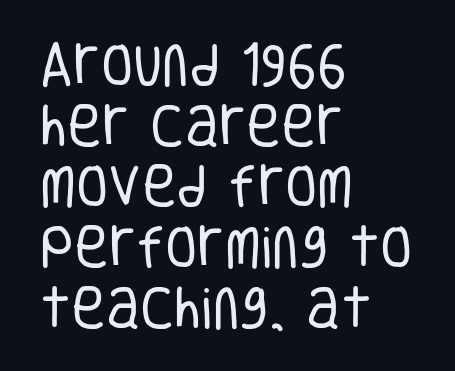
The image shows 47 px regular-weight, condensed sans-serif type, upright; set left-aligned, normal line spacing (1.29x), normal letter spacing, not underlined; low stroke contrast and a large x-height.
